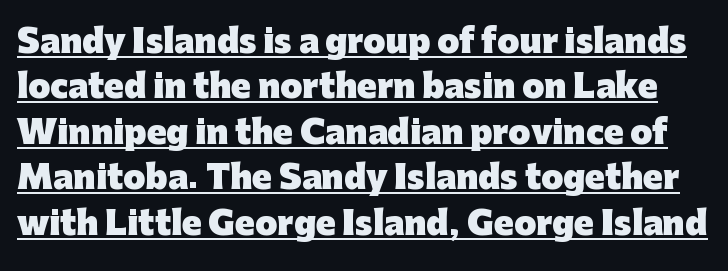
The image shows 32 px heavy sans-serif type, upright; set normal line spacing (1.42x), normal letter spacing, underlined; low stroke contrast and a medium x-height.
